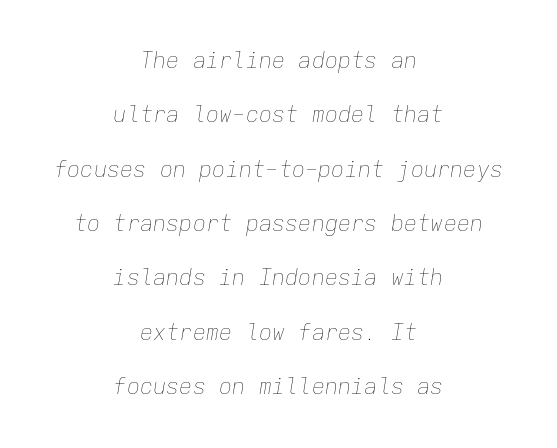
{"italic": "yes", "lean": "right", "slant_degrees": 9, "bold": "no", "underline": "no", "align": "center", "line_spacing": "loose", "line_spacing_ratio": 2.47, "letter_spacing": "normal", "letter_spacing_em": 0.0, "glyph_px": 22}
